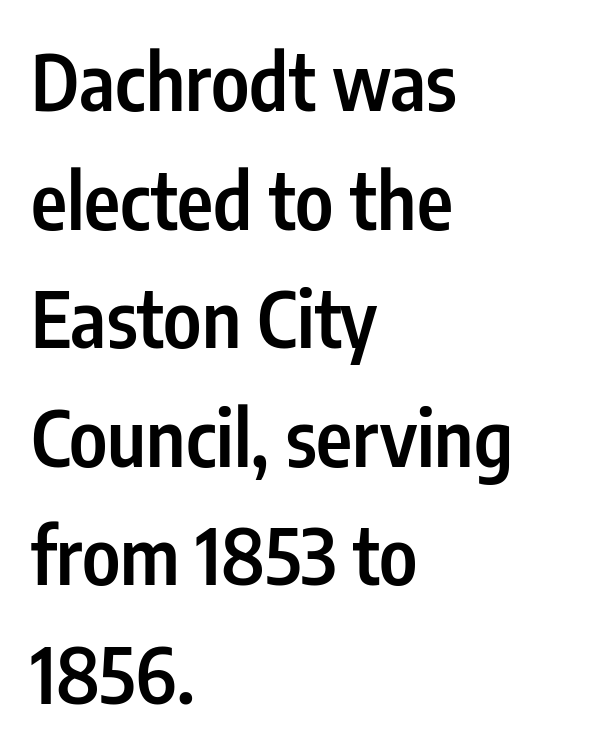
{"serif": "no", "italic": "no", "bold": "semi", "weight": "semibold", "width": "condensed", "stroke_contrast": "low", "x_height": "medium", "monospaced": "no", "underline": "no", "align": "left", "line_spacing": "normal", "line_spacing_ratio": 1.54, "letter_spacing": "normal", "letter_spacing_em": 0.0, "glyph_px": 77}
